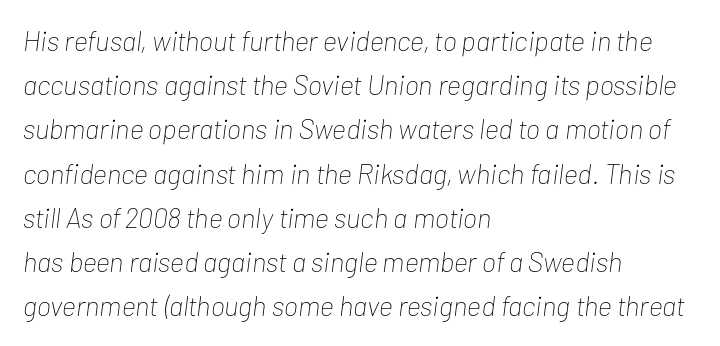
The image shows 28 px thin, condensed type, italic (leaning right); set left-aligned, normal line spacing (1.58x), normal letter spacing, not underlined; low stroke contrast and a medium x-height.
